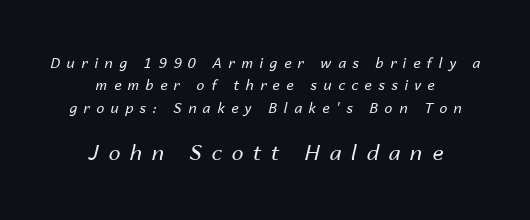
How are the letters spaced? Widely, with obvious added tracking. Centered paragraph, ragged on both sides. The passage shown stacks its lines at a standard gap. Italic: yes, the glyphs are oblique.
